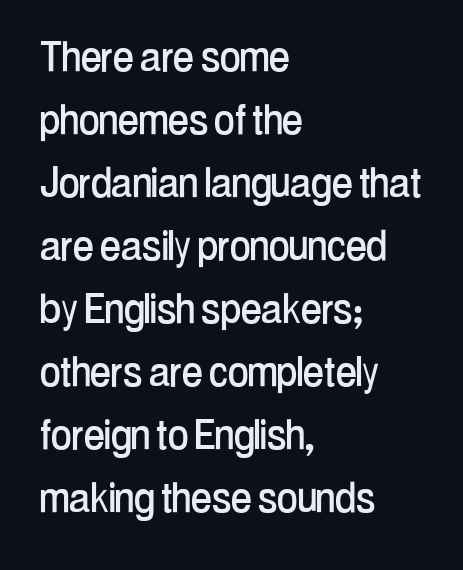
Q: Is the text italic (slanted)? A: No, it is upright.
Q: Is the typeface a serif or a sans-serif typeface? A: Sans-serif.
Q: Is the text underlined? A: No.
Q: How is the paragraph aligned? A: Left-aligned.
Q: Is the spacing between letters normal or unusually wide? A: Normal.
Q: Is the spacing between lines tight, normal or loose? A: Normal.
Q: Width (condensed, normal, or wide)? A: Condensed.
Q: Stroke contrast? A: Low.
Q: x-height? A: Medium.
Q: Monospaced? A: No.
